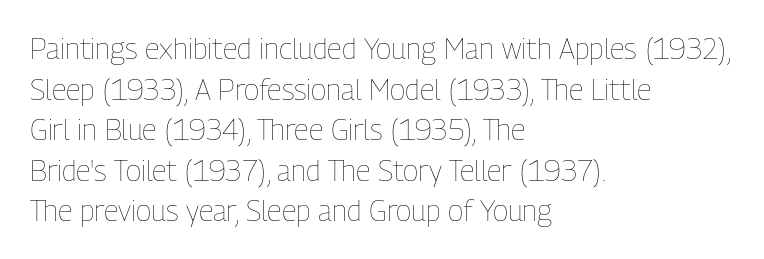
{"italic": "no", "bold": "no", "weight": "thin", "width": "condensed", "stroke_contrast": "low", "x_height": "medium", "monospaced": "no", "underline": "no", "align": "left", "line_spacing": "normal", "line_spacing_ratio": 1.4, "letter_spacing": "normal", "letter_spacing_em": 0.0, "glyph_px": 29}
